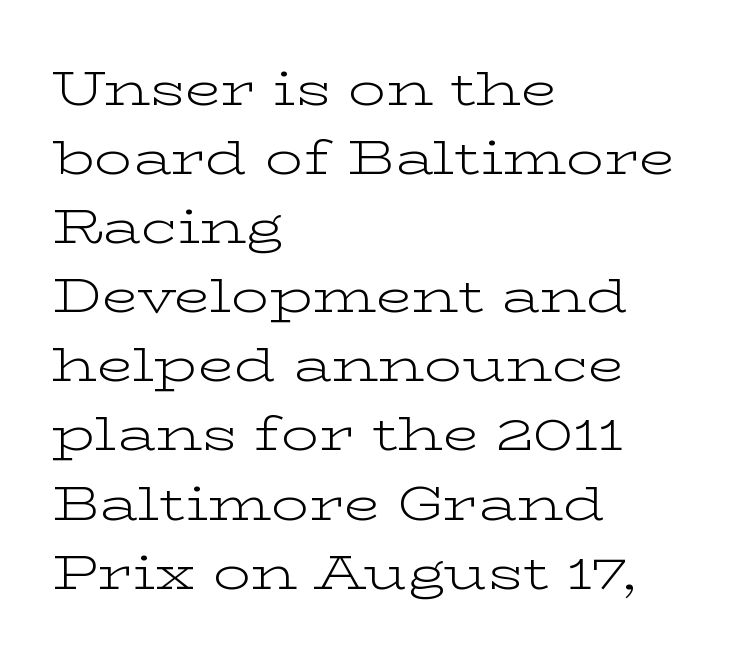
Q: Is the text bold? A: No.
Q: Is the text italic (slanted)? A: No, it is upright.
Q: Is the typeface a serif or a sans-serif typeface? A: Serif.
Q: Is the text underlined? A: No.
Q: How is the paragraph aligned? A: Left-aligned.
Q: Is the spacing between letters normal or unusually wide? A: Normal.
Q: Is the spacing between lines tight, normal or loose? A: Normal.
Q: Width (condensed, normal, or wide)? A: Wide.
Q: Stroke contrast? A: Low.
Q: x-height? A: Medium.
Q: Monospaced? A: No.
